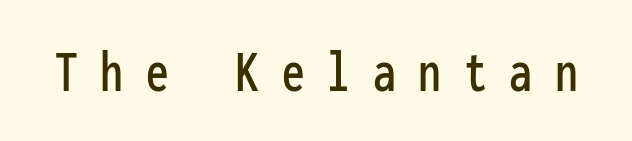
Glyph-to-glyph distance is far greater than everyday printed text. You could count columns in this text — the font is strictly monospaced. Nope, not italic — everything's standing straight. The glyphs in this specimen are sans serif. Clear beneath every line of the passage.
